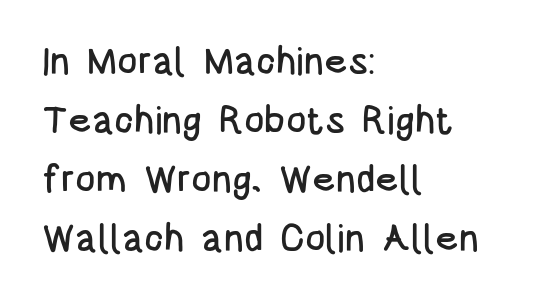
The image shows 38 px condensed sans-serif type, upright; set left-aligned, normal line spacing (1.55x), normal letter spacing, not underlined; low stroke contrast and a large x-height.
